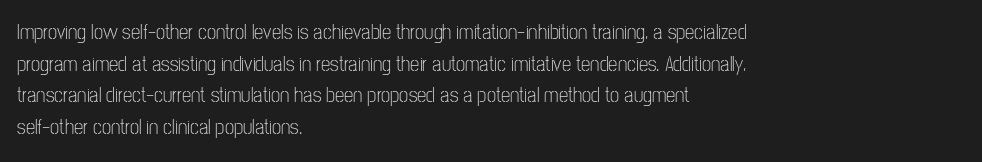
Q: Is the text bold? A: No.
Q: Is the text italic (slanted)? A: No, it is upright.
Q: Is the text underlined? A: No.
Q: How is the paragraph aligned? A: Left-aligned.
Q: Is the spacing between letters normal or unusually wide? A: Normal.
Q: Is the spacing between lines tight, normal or loose? A: Normal.
